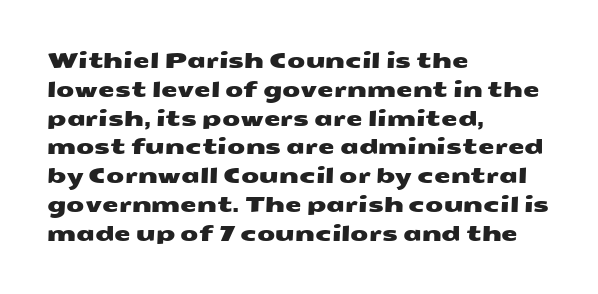
The area under the type is left untouched. In CSS terms this would be text-align: left. The lines sit at an ordinary, default distance from one another. The rendering keeps characters at their native spacing.
